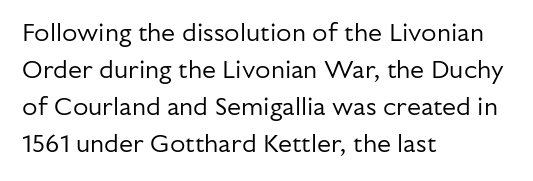
Q: Is the text bold? A: No.
Q: Is the text italic (slanted)? A: No, it is upright.
Q: Is the text underlined? A: No.
Q: How is the paragraph aligned? A: Left-aligned.
Q: Is the spacing between letters normal or unusually wide? A: Normal.
Q: Is the spacing between lines tight, normal or loose? A: Normal.
